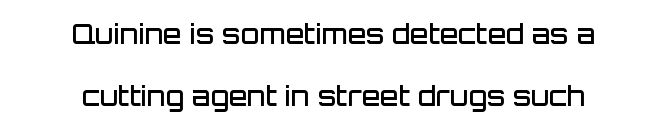
{"italic": "no", "bold": "semi", "underline": "no", "align": "center", "line_spacing": "loose", "line_spacing_ratio": 2.31, "letter_spacing": "normal", "letter_spacing_em": 0.0, "glyph_px": 27}
